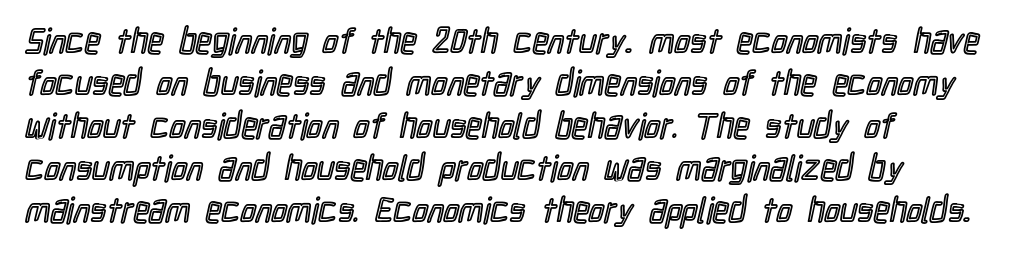
The image shows 35 px condensed type; set left-aligned, line spacing 1.21x, normal letter spacing, not underlined; a medium x-height.
